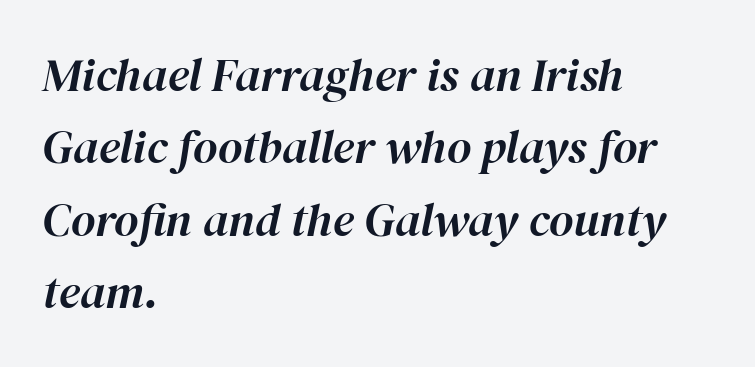
The image shows 47 px text type, italic (leaning right); set left-aligned, normal line spacing (1.54x), normal letter spacing, not underlined; high stroke contrast and a medium x-height.
